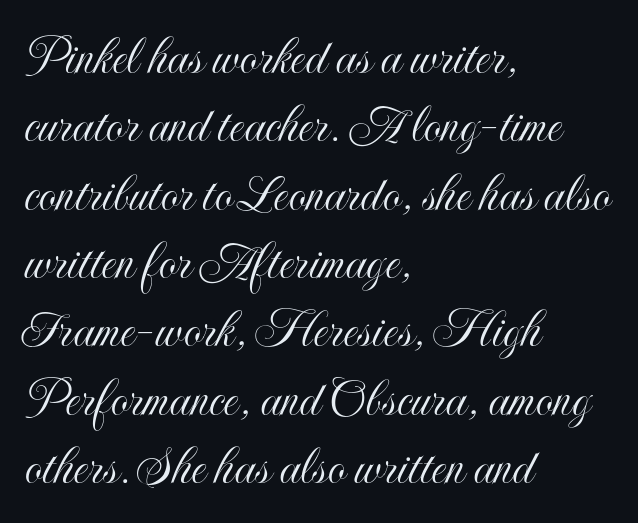
Q: Is the text italic (slanted)? A: Yes.
Q: Is the text underlined? A: No.
Q: How is the paragraph aligned? A: Left-aligned.
Q: Is the spacing between letters normal or unusually wide? A: Normal.
Q: Width (condensed, normal, or wide)? A: Condensed.
Q: x-height? A: Small.
Q: Monospaced? A: No.
